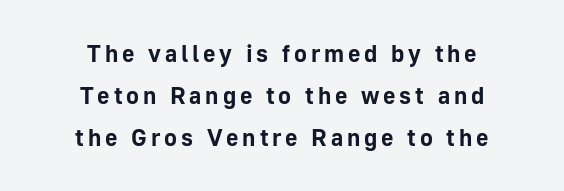
{"italic": "no", "bold": "yes", "underline": "no", "align": "center", "line_spacing_ratio": 1.76, "glyph_px": 24}
